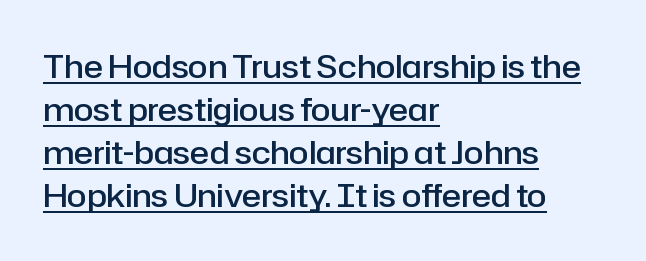
The image shows 32 px semibold sans-serif type, upright; set left-aligned, normal line spacing (1.34x), normal letter spacing, underlined; low stroke contrast and a medium x-height.
